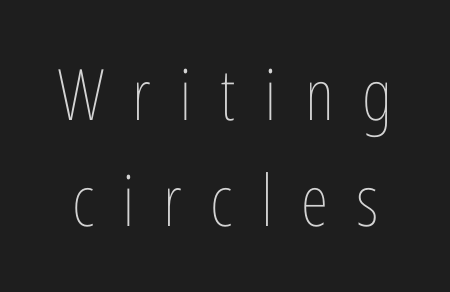
Rendered with straight, roman letterforms. The typeface has the unassuming heft of standard copy or less. Leading: standard. Each letter keeps its own natural width here, so spacing adapts to shape.
